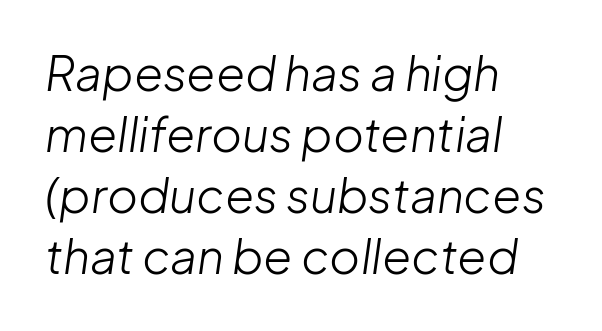
The rag falls on the right side of this text block. Baseline-to-baseline distance is the conventional proportion of letter height. Underline: absent. Think of a printed novel: that variable character pitch is what you see here. Stems here are at most as thick as an everyday book face. Each word holds together tightly as a unit, with standard inter-letter gaps.
